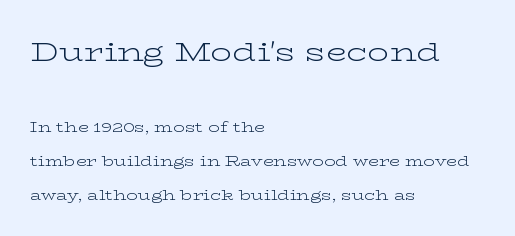
The image shows 27 px text type, upright; set left-aligned, loose line spacing (2.4x), normal letter spacing, not underlined; the first (top) block is 1.93x larger.
